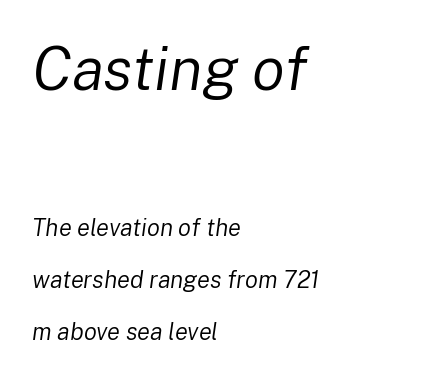
{"italic": "yes", "lean": "right", "slant_degrees": 8, "bold": "no", "weight": "regular", "width": "normal", "stroke_contrast": "low", "x_height": "medium", "monospaced": "no", "underline": "no", "align": "left", "line_spacing": "loose", "line_spacing_ratio": 2.17, "letter_spacing": "normal", "letter_spacing_em": 0.0, "larger_block": "first", "size_ratio": 2.54, "glyph_px": 61}
